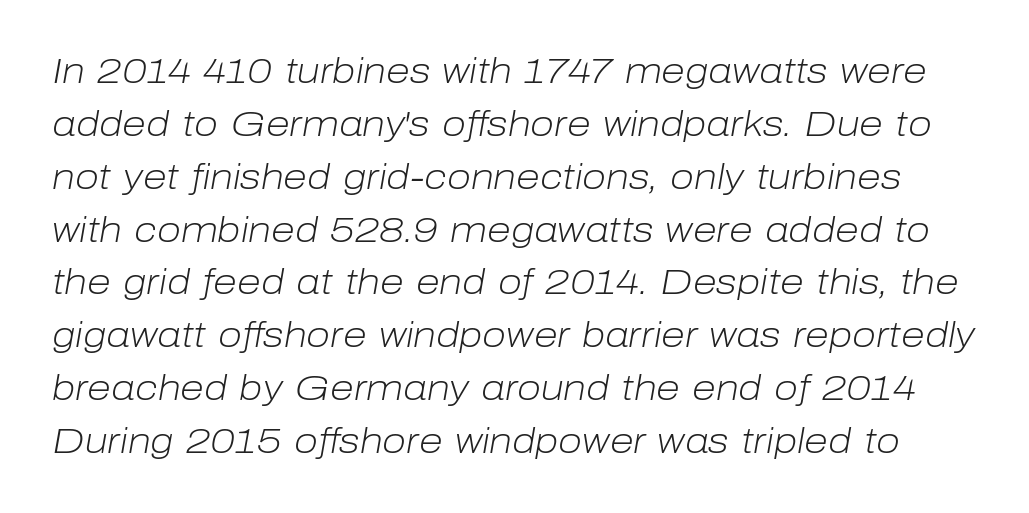
The image shows 35 px light type, italic (leaning right); set normal line spacing (1.51x), normal letter spacing, not underlined; low stroke contrast and a medium x-height.
